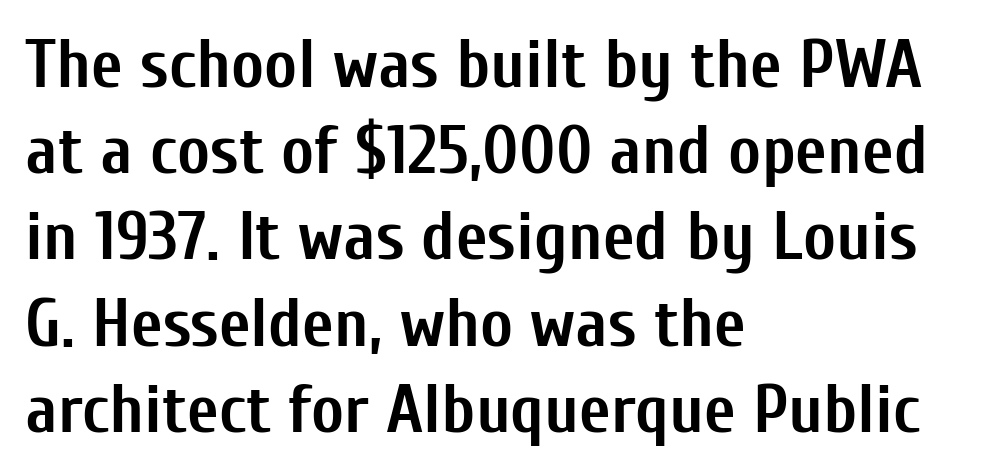
Tall strokes in this sample are plumb rather than angled. The type is set solid horizontally, with unmodified tracking. Think of a printed novel: that variable character pitch is what you see here. Words float on clear page, feet unadorned. Note: no serifs on the glyphs.
